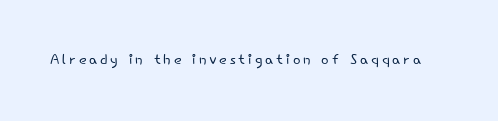
The type sits square on the baseline with zero lean. The strip under each line holds only bare page. Is the stroke heavy? The answer is a plain regular-or-lighter.
